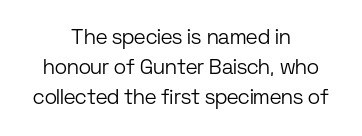
A bare baseline throughout the passage. Weight: in the light-to-regular range. This sample uses plain, unmodified letter spacing. The lettering holds an erect, upright posture throughout. Horizontally, the lines are justified to the midpoint only. Interline gaps are of average width in this sample.
